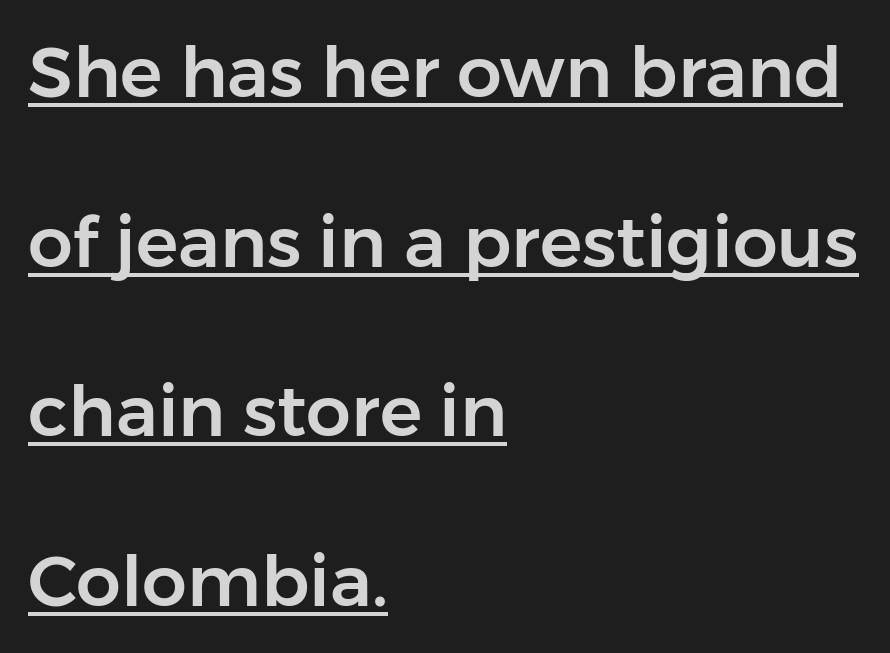
{"serif": "no", "italic": "no", "width": "normal", "stroke_contrast": "low", "x_height": "medium", "monospaced": "no", "underline": "yes", "align": "left", "line_spacing": "loose", "line_spacing_ratio": 2.39, "letter_spacing": "normal", "letter_spacing_em": 0.0, "glyph_px": 71}
